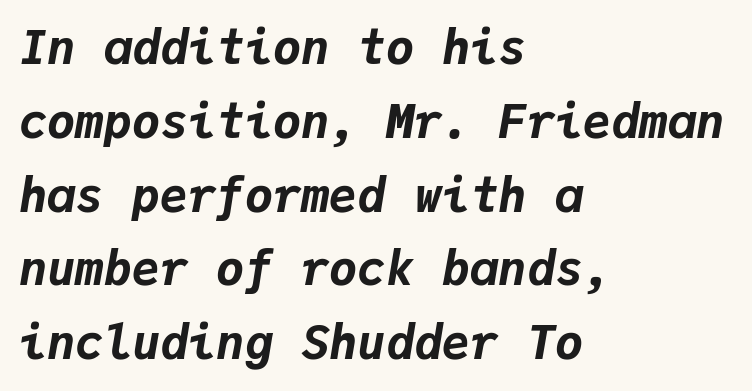
Characters are canted at an angle relative to the baseline's perpendicular. The face used here has the dense, thick strokes of a bold. The rag falls on the right side of this text block. Rule under the text: the space is simply empty.
